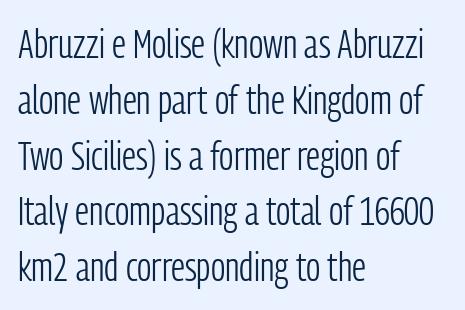
Check where the strokes stop: nothing finishes them off — pure sans. The paragraph has a hard left edge and a soft right edge. Is there much room between lines? A standard amount, neither cramped nor airy. Nobody drew a line under any word here.
